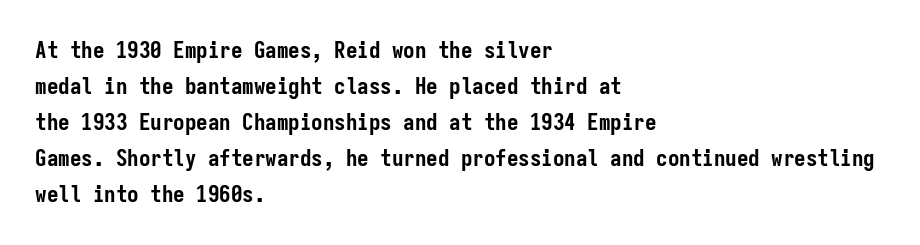
Q: Is the text bold? A: Yes.
Q: Is the text italic (slanted)? A: No, it is upright.
Q: Is the text underlined? A: No.
Q: How is the paragraph aligned? A: Left-aligned.
Q: Is the spacing between letters normal or unusually wide? A: Normal.
Q: Is the spacing between lines tight, normal or loose? A: Normal.
